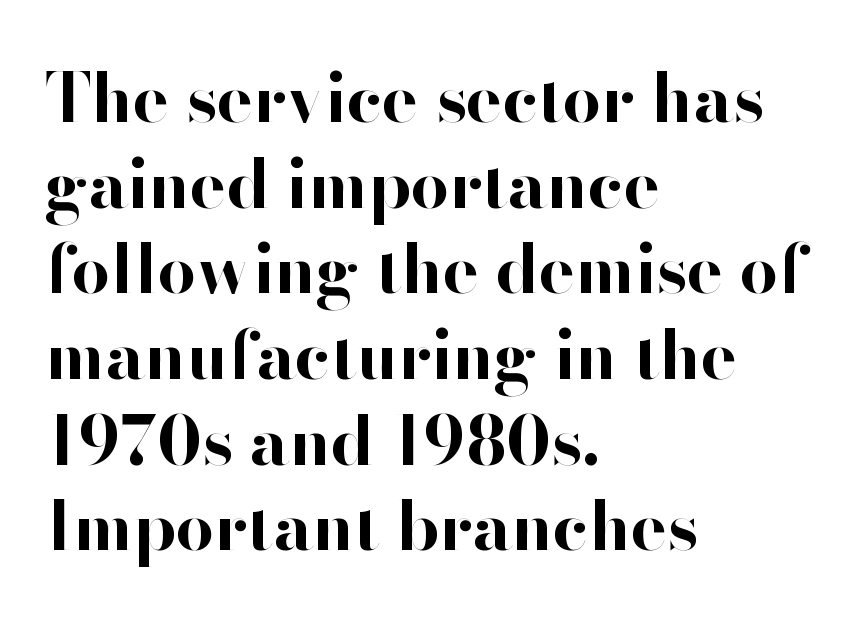
Reading down the column, the eye jumps a familiar distance to each next line. Beneath every word, the page is bare. This is roman type, the default non-slanted kind. Check where the strokes stop: nothing finishes them off — pure sans. Note the varied advance widths — an 'i' is clearly narrower than an 'm'. Strong, thick strokes mark this as bold type.
